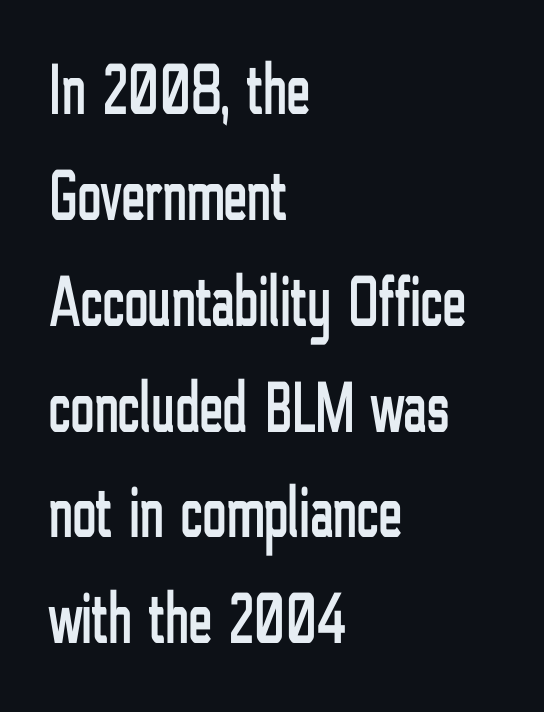
{"serif": "no", "italic": "no", "width": "condensed", "stroke_contrast": "low", "x_height": "medium", "monospaced": "no", "underline": "no", "align": "left", "line_spacing": "normal", "line_spacing_ratio": 1.47, "letter_spacing": "normal", "letter_spacing_em": 0.0, "glyph_px": 72}
